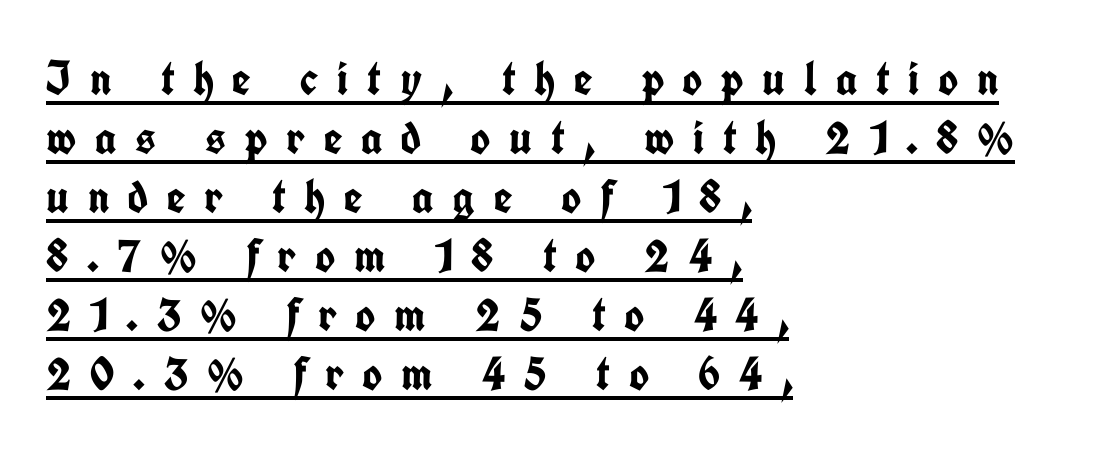
The image shows 48 px semibold, condensed sans-serif type, upright; set left-aligned, line spacing 1.23x, unusually wide letter spacing (+0.39 em), underlined; low stroke contrast and a medium x-height.
